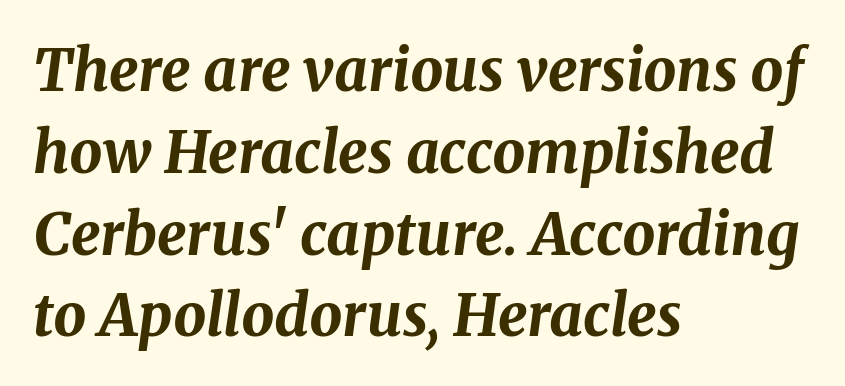
The image shows 58 px bold type, italic (leaning right); set left-aligned, normal line spacing (1.41x), normal letter spacing, not underlined; medium stroke contrast and a medium x-height.
